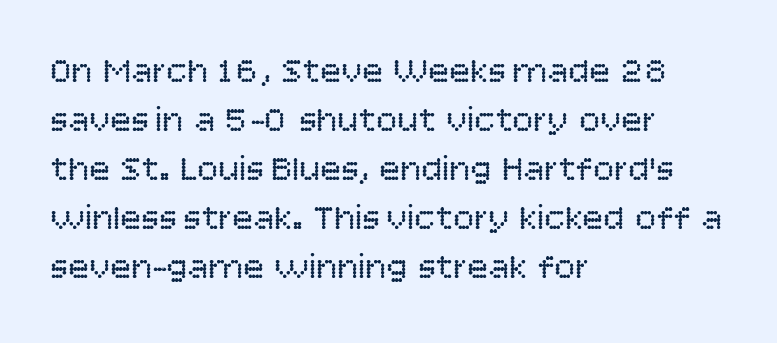
The font's upright variant was chosen for this text. The rendering keeps characters at their native spacing. Line beginnings align vertically; line endings do not. You can tell from the bare stems that sans-serif type was used.
